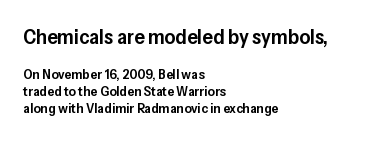
Q: Is the text bold? A: Semi-bold.
Q: Is the text italic (slanted)? A: No, it is upright.
Q: Is the text underlined? A: No.
Q: How is the paragraph aligned? A: Left-aligned.
Q: Is the spacing between letters normal or unusually wide? A: Normal.
Q: Which block of text is set in a larger size, the first (top) or the second (bottom)? A: The first (top) one.
